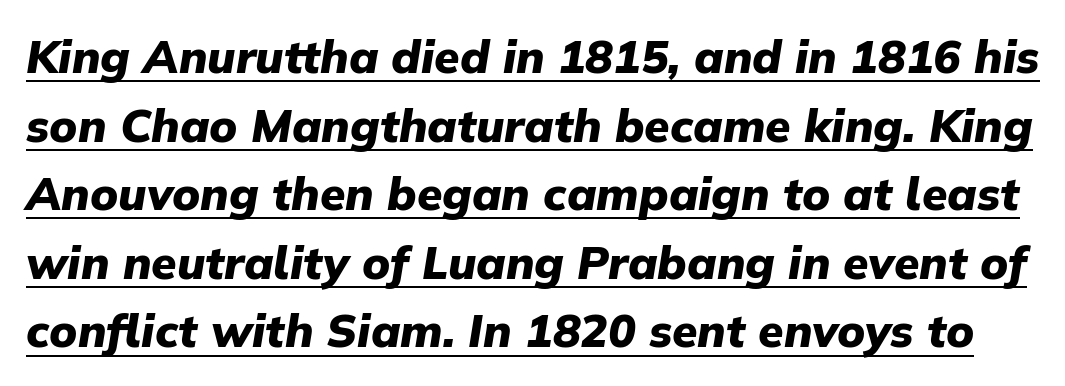
Q: Is the text bold? A: Yes.
Q: Is the text italic (slanted)? A: Yes, it leans right by about 9 degrees.
Q: Is the text underlined? A: Yes.
Q: Is the spacing between letters normal or unusually wide? A: Normal.
Q: Is the spacing between lines tight, normal or loose? A: Normal.
Q: Width (condensed, normal, or wide)? A: Normal.
Q: Stroke contrast? A: Low.
Q: x-height? A: Medium.
Q: Monospaced? A: No.
